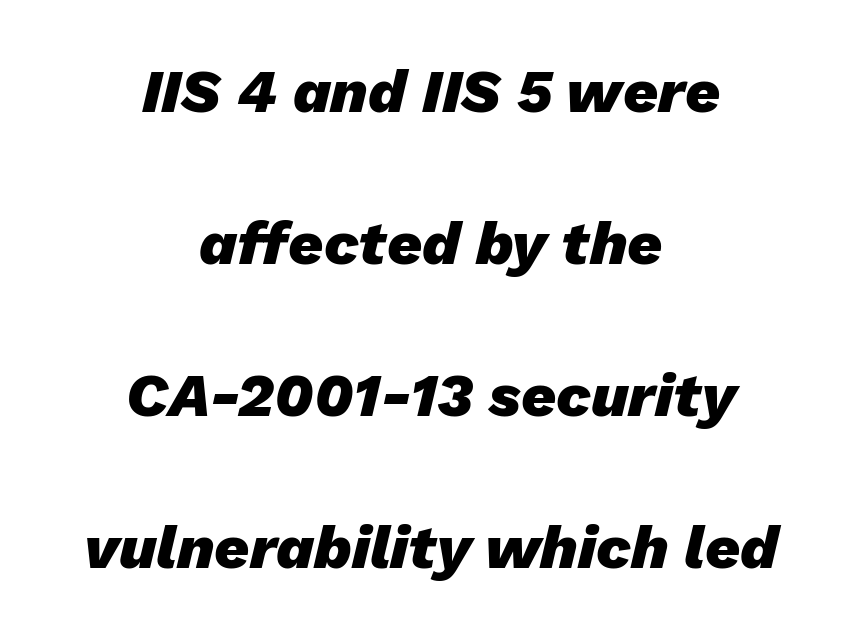
The image shows 61 px heavy type, italic (leaning right); set centered, loose line spacing (2.49x), normal letter spacing, not underlined; low stroke contrast and a medium x-height.
